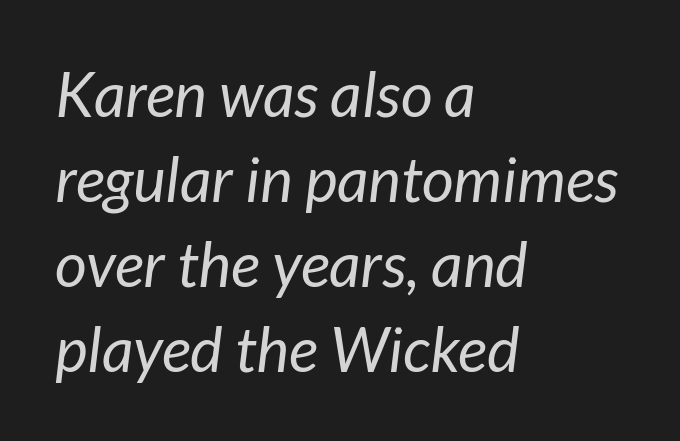
Q: Is the text bold? A: No.
Q: Is the text italic (slanted)? A: Yes, it leans right by about 7 degrees.
Q: Is the text underlined? A: No.
Q: How is the paragraph aligned? A: Left-aligned.
Q: Is the spacing between letters normal or unusually wide? A: Normal.
Q: Is the spacing between lines tight, normal or loose? A: Normal.
Q: Width (condensed, normal, or wide)? A: Normal.
Q: Stroke contrast? A: Low.
Q: x-height? A: Medium.
Q: Monospaced? A: No.
